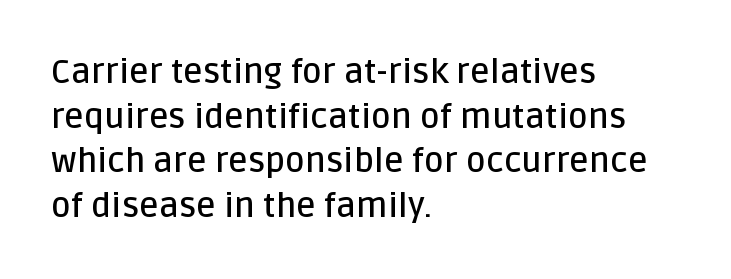
Is the block centered? No — it sits flush against the left margin. The foot of each line stays bare and open. It's the straight-up-and-down kind of type. Is this a fixed-width face? No — the glyphs have proportional, varying widths. The passage shown has conventional tracking throughout.
